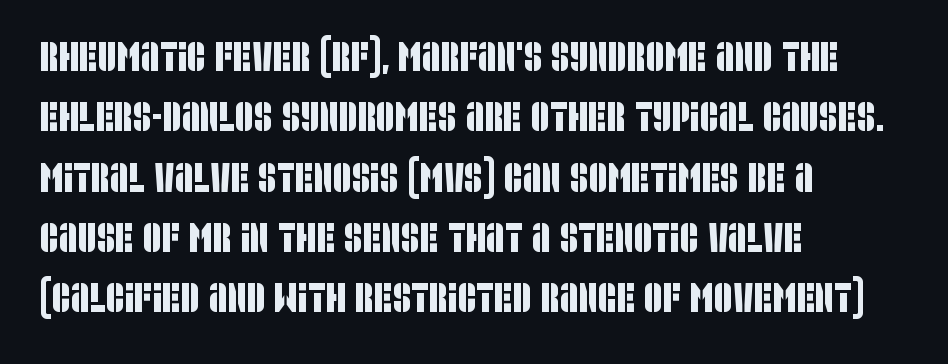
Q: Is the typeface a serif or a sans-serif typeface? A: Sans-serif.
Q: Is the text underlined? A: No.
Q: How is the paragraph aligned? A: Left-aligned.
Q: Is the spacing between letters normal or unusually wide? A: Normal.
Q: Is the spacing between lines tight, normal or loose? A: Normal.
Q: Width (condensed, normal, or wide)? A: Condensed.
Q: Stroke contrast? A: Low.
Q: x-height? A: Large.
Q: Monospaced? A: No.
